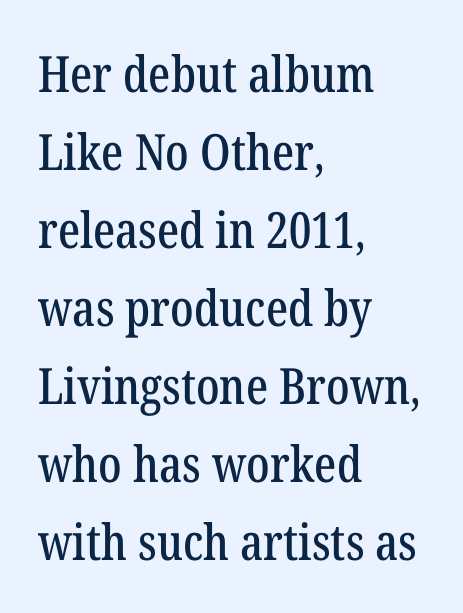
{"serif": "yes", "italic": "no", "width": "condensed", "stroke_contrast": "low", "x_height": "medium", "monospaced": "no", "underline": "no", "align": "left", "line_spacing": "normal", "line_spacing_ratio": 1.56, "letter_spacing": "normal", "letter_spacing_em": 0.0, "glyph_px": 50}
